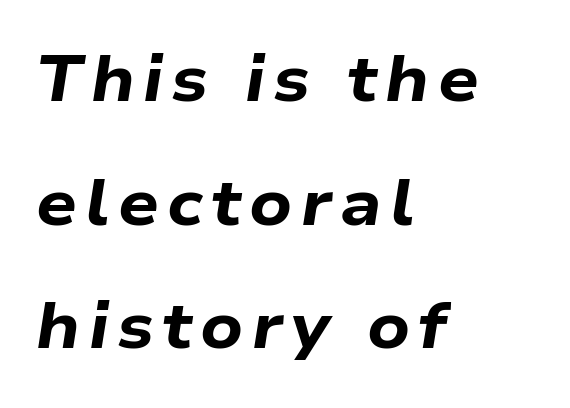
Q: Is the text bold? A: Yes.
Q: Is the text italic (slanted)? A: Yes, it leans right by about 9 degrees.
Q: Is the text underlined? A: No.
Q: How is the paragraph aligned? A: Left-aligned.
Q: Is the spacing between lines tight, normal or loose? A: Loose.
Q: Width (condensed, normal, or wide)? A: Wide.
Q: Stroke contrast? A: Low.
Q: x-height? A: Medium.
Q: Monospaced? A: No.
